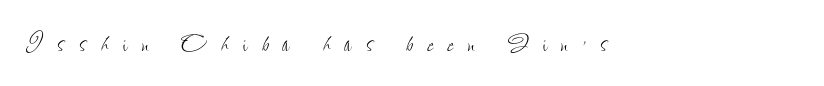
{"bold": "no", "weight": "thin", "width": "condensed", "stroke_contrast": "low", "x_height": "small", "monospaced": "no", "underline": "no", "letter_spacing": "wide", "letter_spacing_em": 0.44, "glyph_px": 32}
